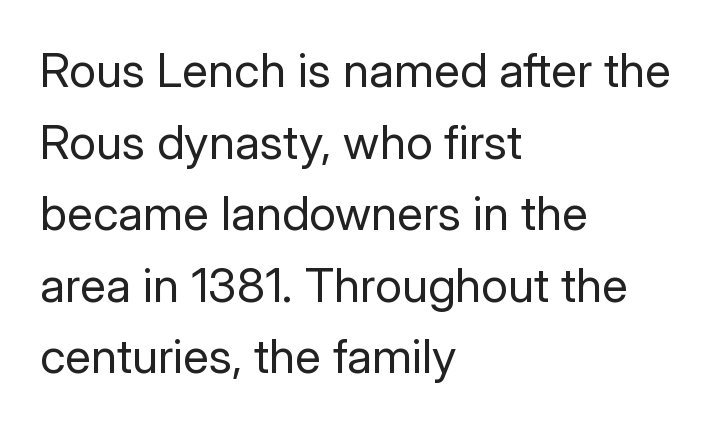
The image shows 48 px regular-weight sans-serif type, upright; set left-aligned, normal line spacing (1.49x), normal letter spacing, not underlined; low stroke contrast and a medium x-height.
